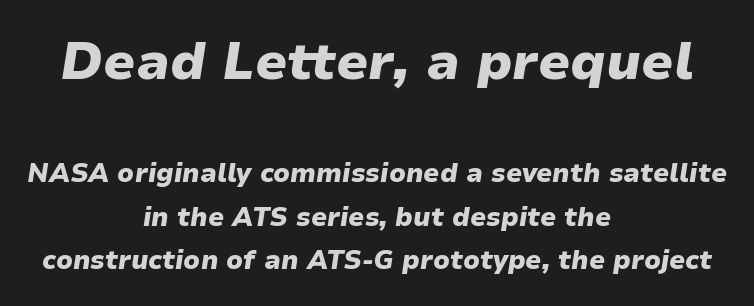
Notice how descenders clear the ascenders below comfortably — that's standard leading. The face used here is proportionally spaced, like ordinary book or web type. Between these two stacked blocks, the higher one wins on size. The words here are not underlined.
